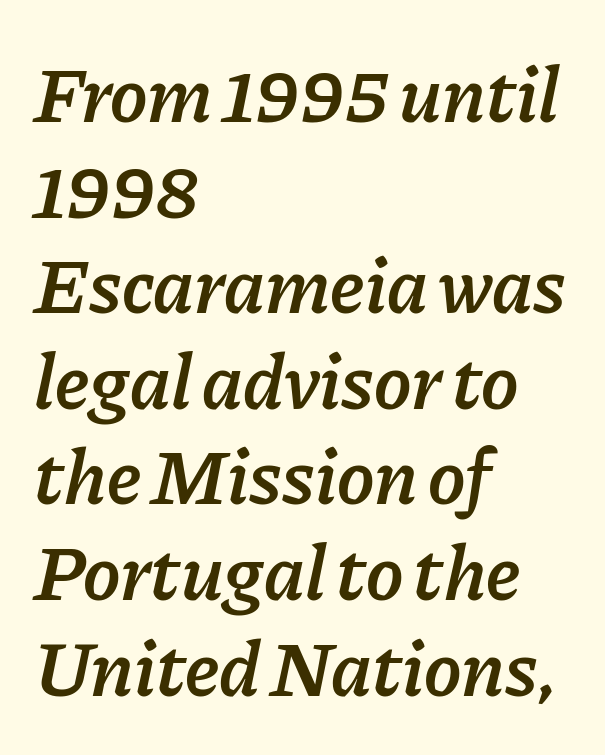
The image shows 79 px semibold type, italic (leaning right); set left-aligned, line spacing 1.21x, normal letter spacing, not underlined; low stroke contrast and a medium x-height.
